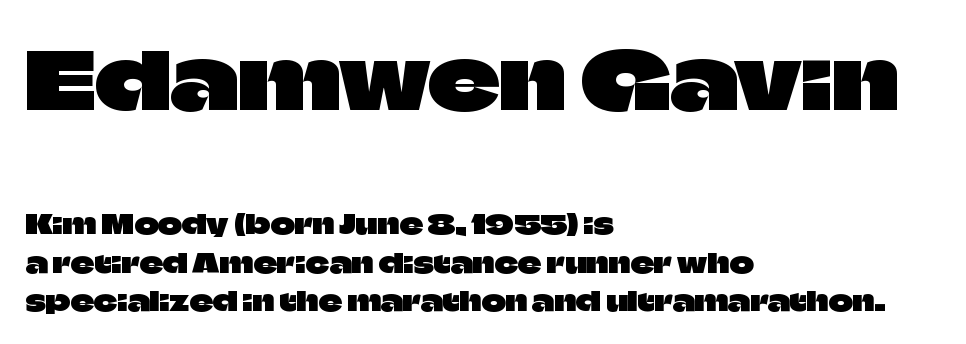
Which margin do the lines hug? The left one — the right edge is uneven. Scale decreases going downward across the two blocks. The space directly below the letters is spotless. When letters stand straight like this, we call the style roman or upright. Between one letter and the next there's only the usual sliver of space.
